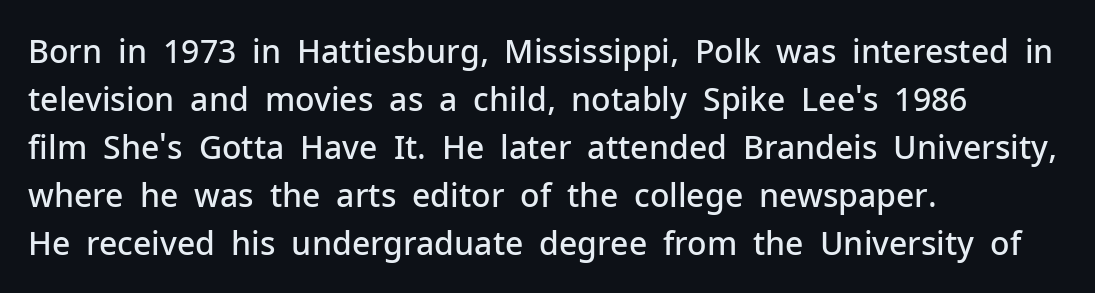
{"serif": "no", "italic": "no", "bold": "semi", "weight": "semibold", "width": "normal", "stroke_contrast": "low", "x_height": "medium", "monospaced": "no", "underline": "no", "align": "left", "line_spacing": "normal", "line_spacing_ratio": 1.5, "letter_spacing": "normal", "letter_spacing_em": 0.0, "glyph_px": 32}
